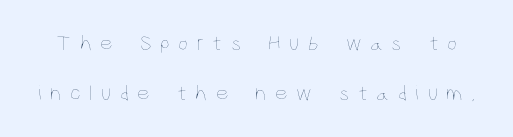
{"italic": "no", "bold": "no", "underline": "no", "line_spacing": "loose", "line_spacing_ratio": 2.27, "letter_spacing": "wide", "letter_spacing_em": 0.39, "glyph_px": 22}
